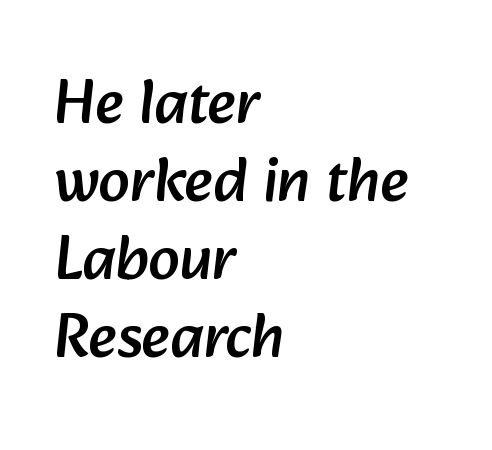
{"serif": "no", "width": "normal", "stroke_contrast": "low", "x_height": "medium", "monospaced": "no", "underline": "no", "align": "left", "line_spacing_ratio": 1.24, "letter_spacing": "normal", "letter_spacing_em": 0.0, "glyph_px": 63}
